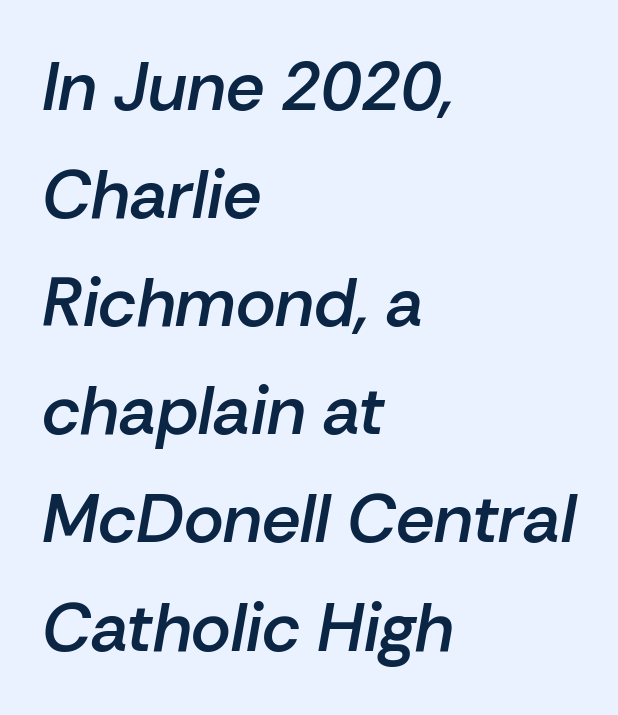
Q: Is the text bold? A: Semi-bold.
Q: Is the text italic (slanted)? A: Yes, it leans right by about 10 degrees.
Q: Is the text underlined? A: No.
Q: How is the paragraph aligned? A: Left-aligned.
Q: Is the spacing between letters normal or unusually wide? A: Normal.
Q: Is the spacing between lines tight, normal or loose? A: Normal.
Q: Width (condensed, normal, or wide)? A: Normal.
Q: Stroke contrast? A: Low.
Q: x-height? A: Medium.
Q: Monospaced? A: No.
